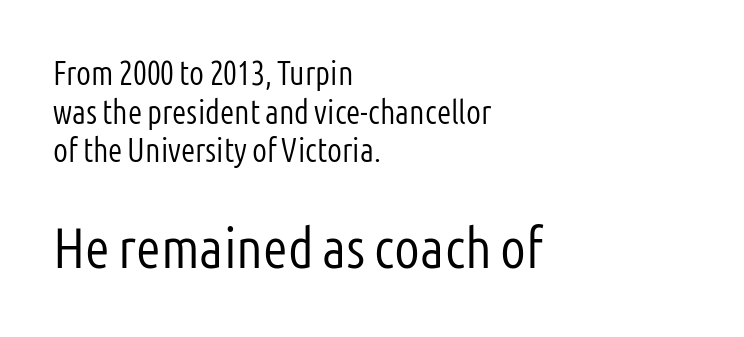
{"serif": "no", "italic": "no", "bold": "no", "weight": "light", "width": "condensed", "stroke_contrast": "low", "x_height": "medium", "monospaced": "no", "underline": "no", "align": "left", "line_spacing_ratio": 1.17, "letter_spacing": "normal", "letter_spacing_em": 0.0, "larger_block": "second", "size_ratio": 1.73, "glyph_px": 57}
